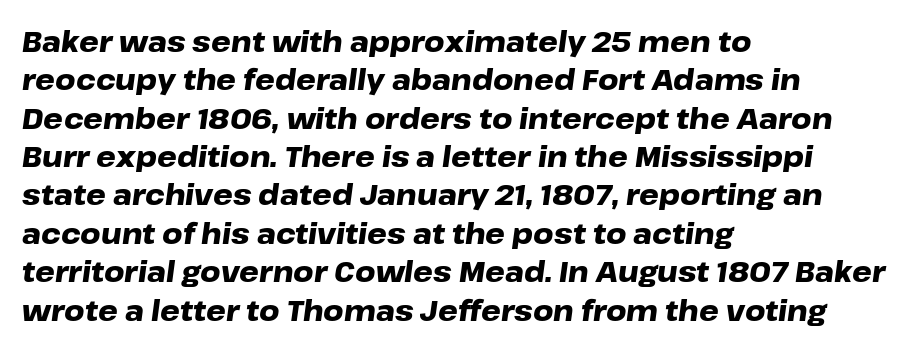
If you drew a ruler down the left edge, every line would touch it. Bold? Absolutely — the strokes are thick and heavy. Slanted lettering throughout. Look at the tracking — it's just the regular setting, nothing added. Notice how descenders clear the ascenders below comfortably — that's standard leading. A bare baseline throughout the passage.
